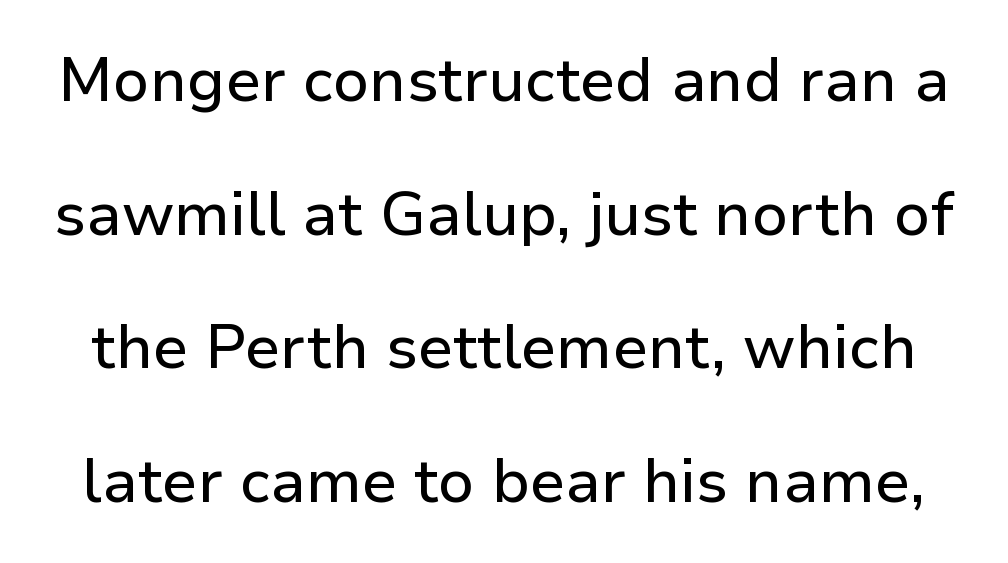
The image shows 61 px sans-serif type, upright; set loose line spacing (2.19x), normal letter spacing, not underlined; low stroke contrast and a medium x-height.
